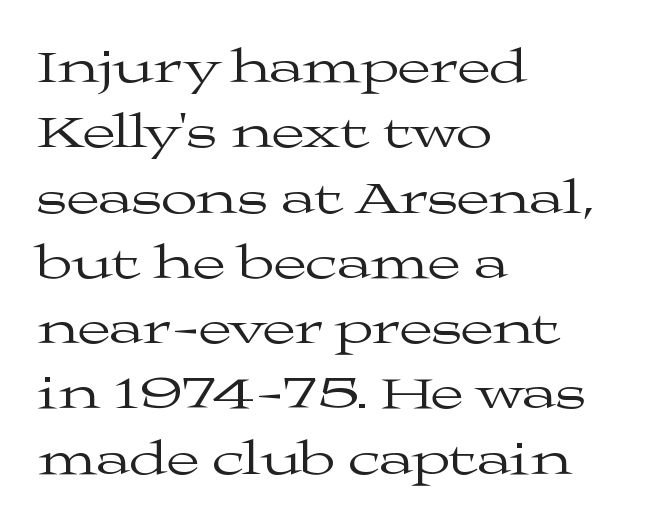
The image shows 48 px regular-weight, wide serif type, upright; set left-aligned, normal line spacing (1.36x), normal letter spacing, not underlined; medium stroke contrast and a medium x-height.
